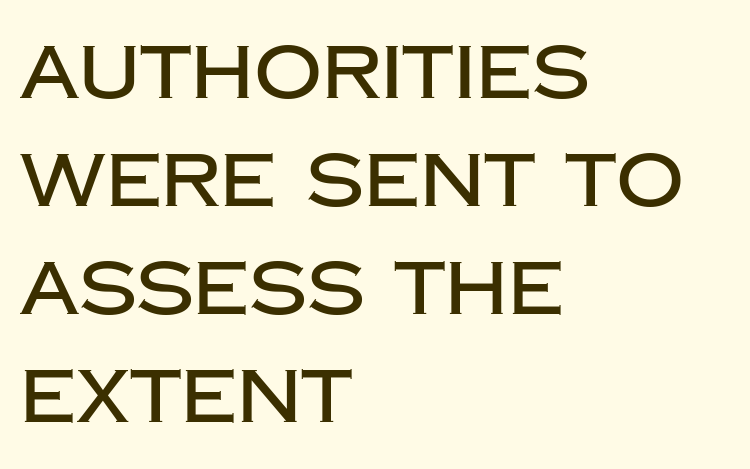
{"serif": "no", "italic": "no", "width": "normal", "stroke_contrast": "low", "x_height": "large", "monospaced": "no", "underline": "no", "align": "left", "line_spacing": "normal", "line_spacing_ratio": 1.44, "letter_spacing": "normal", "letter_spacing_em": 0.0, "glyph_px": 75}
